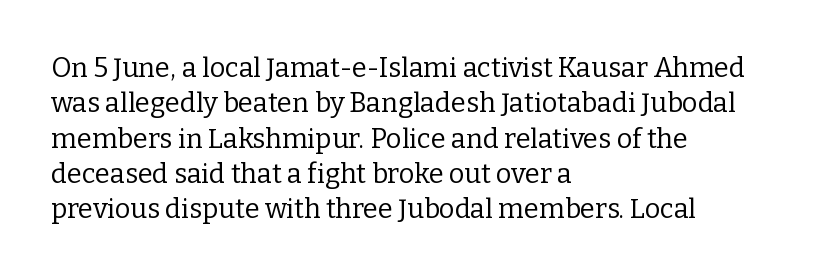
The image shows 27 px text type, upright; set left-aligned, normal line spacing (1.31x), normal letter spacing, not underlined.
